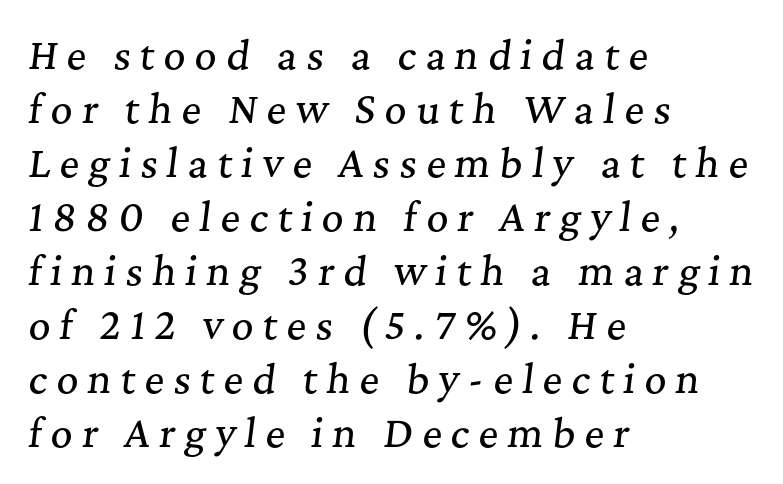
The image shows 38 px serif type, italic (leaning right); set left-aligned, normal line spacing (1.42x), unusually wide letter spacing (+0.24 em), not underlined; medium stroke contrast and a medium x-height.
